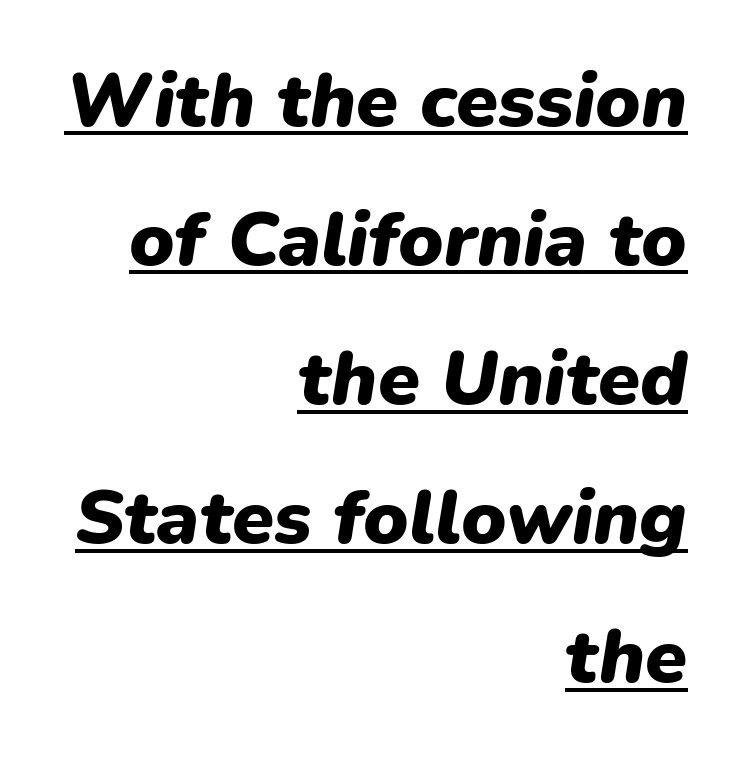
The image shows 76 px heavy type, italic (leaning right); set right-aligned, line spacing 1.83x, normal letter spacing, underlined; low stroke contrast and a medium x-height.
